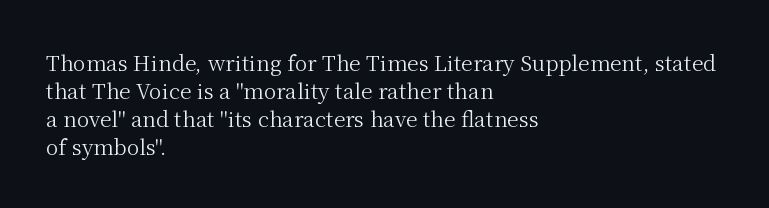
The image shows 21 px text type, upright; set left-aligned, normal line spacing (1.34x), normal letter spacing, not underlined.
